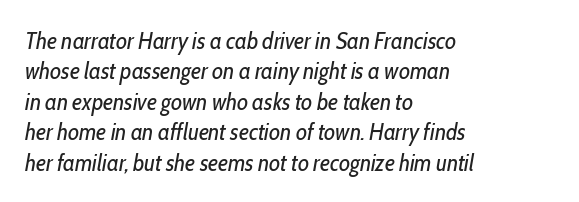
It's the slanting kind of type. Underline: absent. Is the stroke heavy? The answer is a plain regular-or-lighter. The lines are quadded left. This sample uses plain, unmodified letter spacing.
